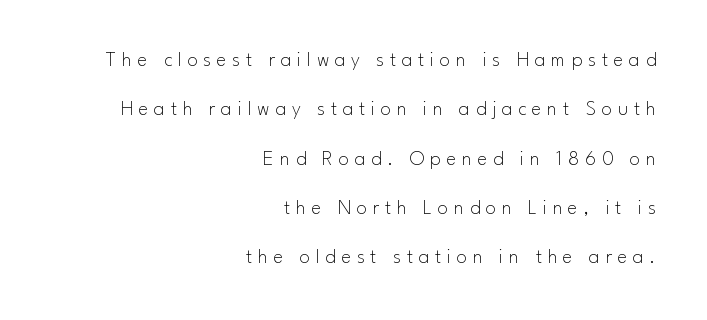
{"italic": "no", "bold": "no", "underline": "no", "align": "right", "line_spacing": "loose", "line_spacing_ratio": 2.35, "letter_spacing": "wide", "letter_spacing_em": 0.27, "glyph_px": 21}
